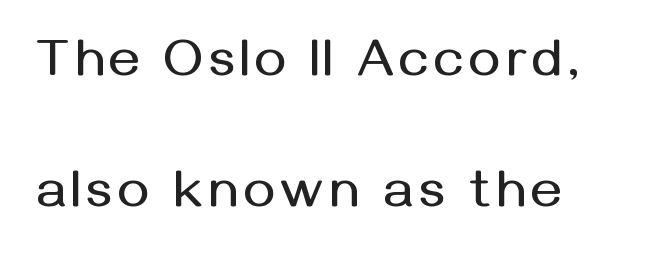
You can tell it's not italic because the verticals are truly vertical. This block would shrink considerably if given ordinary leading; it's expanded now. Here the designer chose a conventional face with non-uniform glyph widths. Does the type have serifs? No, each stem ends abruptly.
